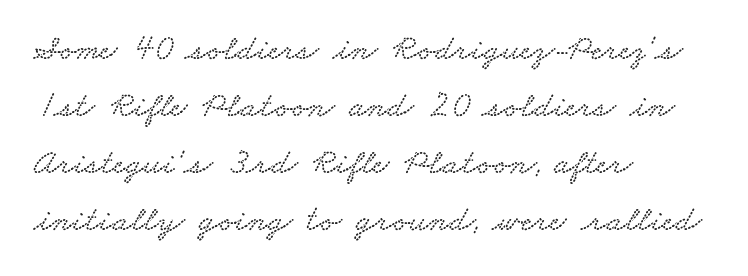
{"serif": "yes", "width": "wide", "stroke_contrast": "low", "x_height": "small", "monospaced": "no", "underline": "no", "align": "left", "line_spacing": "normal", "line_spacing_ratio": 1.58, "letter_spacing": "normal", "letter_spacing_em": 0.0, "glyph_px": 36}
